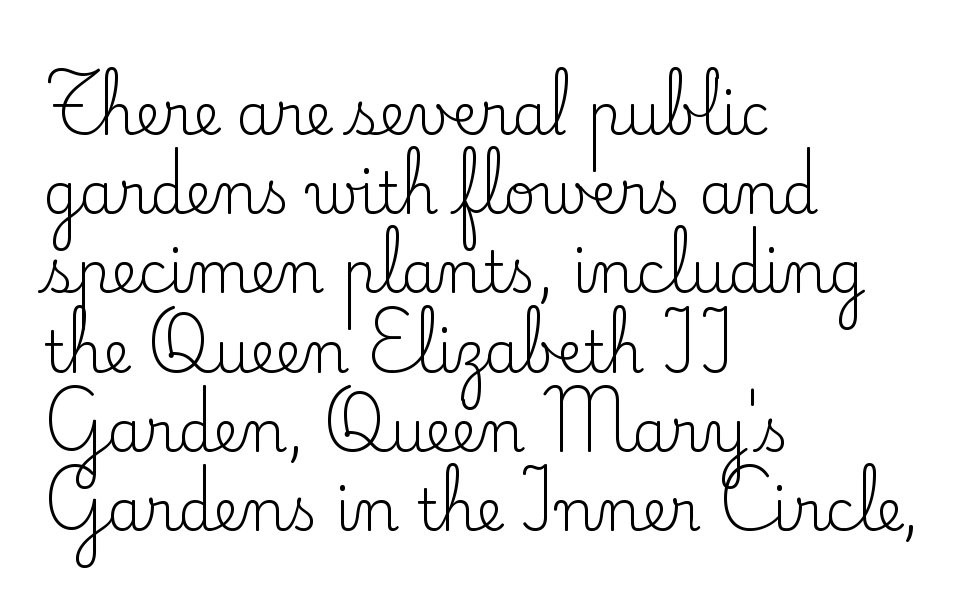
The image shows 57 px regular-weight type, upright; set left-aligned, normal line spacing (1.39x), normal letter spacing, not underlined; low stroke contrast and a small x-height.
